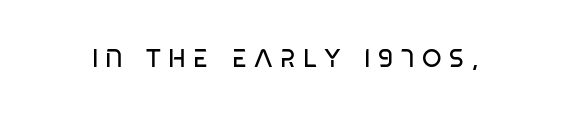
{"bold": "no", "underline": "no", "letter_spacing": "wide", "letter_spacing_em": 0.29, "glyph_px": 25}
